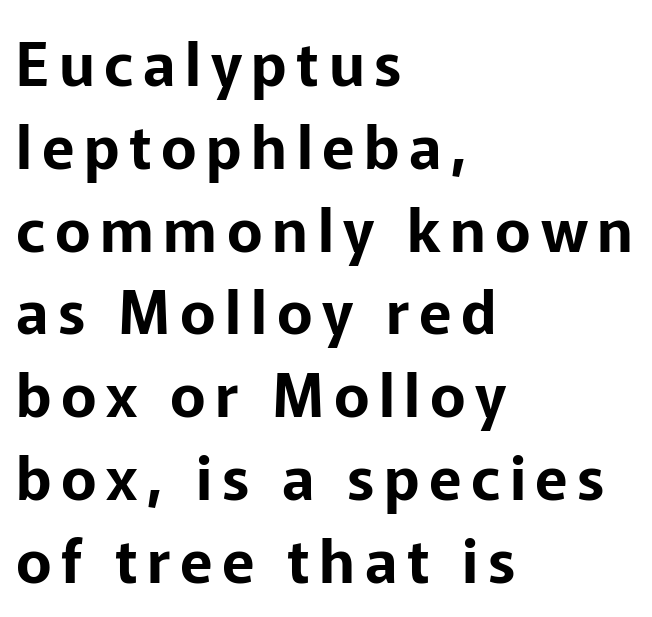
The passage shown is typed in a proportional face where columns would drift. The rag falls on the right side of this text block. Descenders hang freely into open space. Normally led — the rows are evenly, conventionally spaced.
